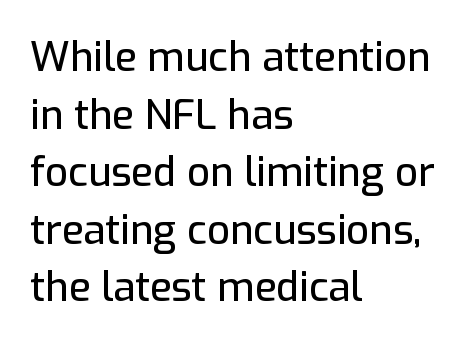
Q: Is the text italic (slanted)? A: No, it is upright.
Q: Is the typeface a serif or a sans-serif typeface? A: Sans-serif.
Q: Is the text underlined? A: No.
Q: How is the paragraph aligned? A: Left-aligned.
Q: Is the spacing between letters normal or unusually wide? A: Normal.
Q: Is the spacing between lines tight, normal or loose? A: Normal.
Q: Width (condensed, normal, or wide)? A: Normal.
Q: Stroke contrast? A: Low.
Q: x-height? A: Medium.
Q: Monospaced? A: No.
